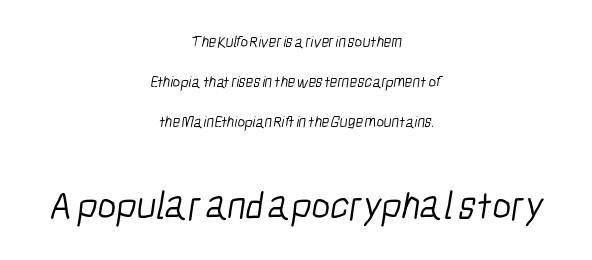
The lower block of text is set noticeably larger than the block above it. Honestly, the rows look like they've been pulled way apart. Stroke terminals: plain, sans-serif. Each row of text sits above clean, open space. A typesetter would call this proportional, since set widths differ per character. No extra tracking has been applied to these lines.
